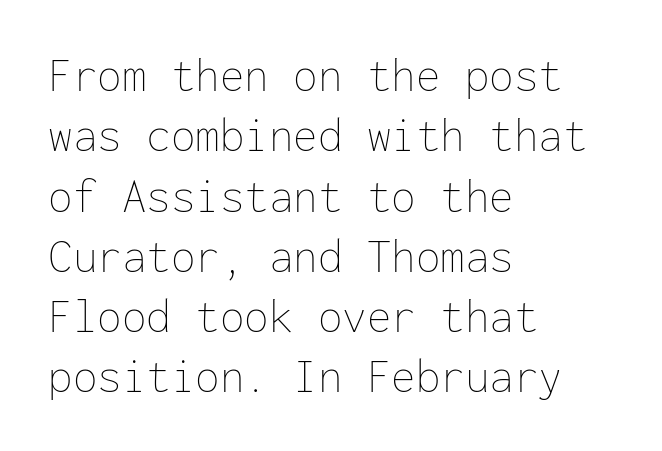
Q: Is the text bold? A: No.
Q: Is the text italic (slanted)? A: No, it is upright.
Q: Is the text underlined? A: No.
Q: How is the paragraph aligned? A: Left-aligned.
Q: Is the spacing between letters normal or unusually wide? A: Normal.
Q: Width (condensed, normal, or wide)? A: Normal.
Q: Stroke contrast? A: Low.
Q: x-height? A: Medium.
Q: Monospaced? A: Yes.
